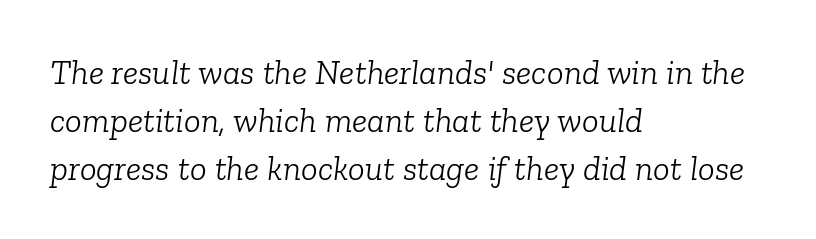
{"serif": "yes", "italic": "yes", "lean": "right", "slant_degrees": 6, "bold": "no", "weight": "light", "width": "normal", "stroke_contrast": "low", "x_height": "medium", "monospaced": "no", "underline": "no", "align": "left", "line_spacing": "normal", "line_spacing_ratio": 1.37, "letter_spacing": "normal", "letter_spacing_em": 0.0, "glyph_px": 35}
